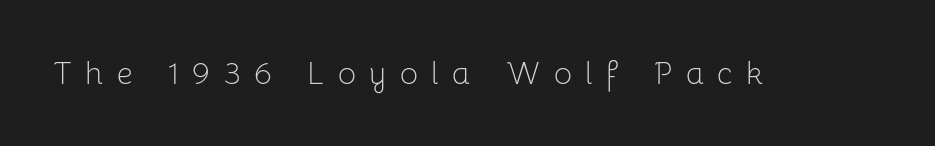
The image shows 31 px light sans-serif type, upright; set unusually wide letter spacing (+0.44 em), not underlined; low stroke contrast and a medium x-height.
